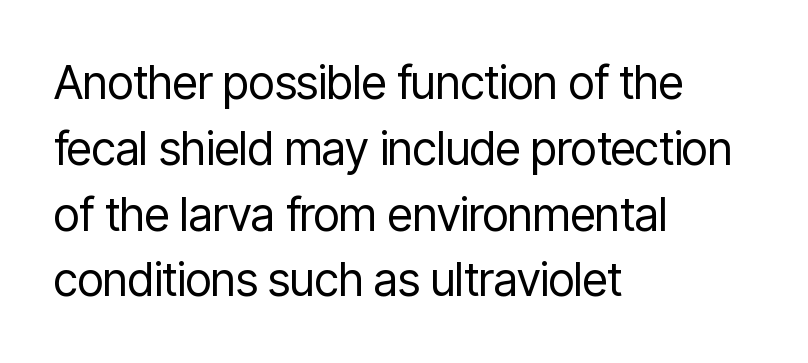
The rendering uses natural spacing where letterforms have individual widths. Observe the ordinary spacing: letters are neighbours, not strangers. Vertical stems look standard width or narrower in stroke. Does the lettering tilt? It doesn't — this is upright. A bare baseline throughout the passage.
